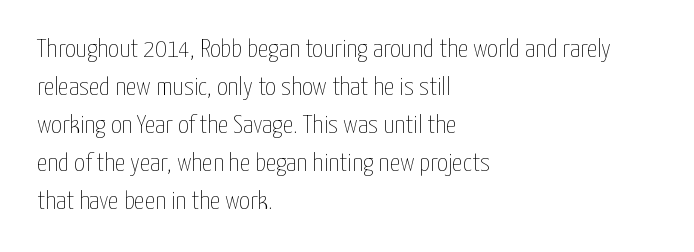
The image shows 26 px text type, upright; set left-aligned, normal line spacing (1.46x), normal letter spacing, not underlined.
